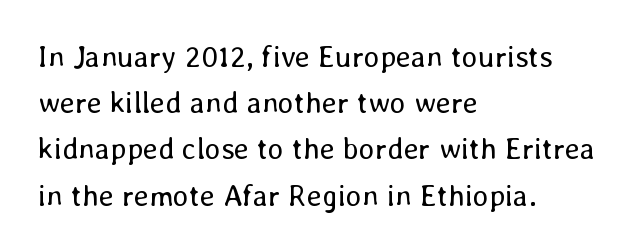
Ink coverage per letter is moderate at most. Is this a fixed-width face? No — the glyphs have proportional, varying widths. The vertical gap from one line to the next is medium. The ragged edge is on the right, which tells us the setting is flush left. The typography opts for an upright posture over an oblique one. Students, note that the glyphs here touch the page at normal intervals.
